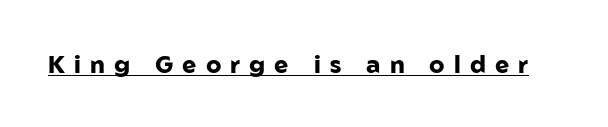
A continuous stroke trails under the words, as in a hyperlink. Chunky letters — that's bold for sure. A roman cut, with each character standing at attention. The tracking jumps out immediately: characters are airy and widely separated.
